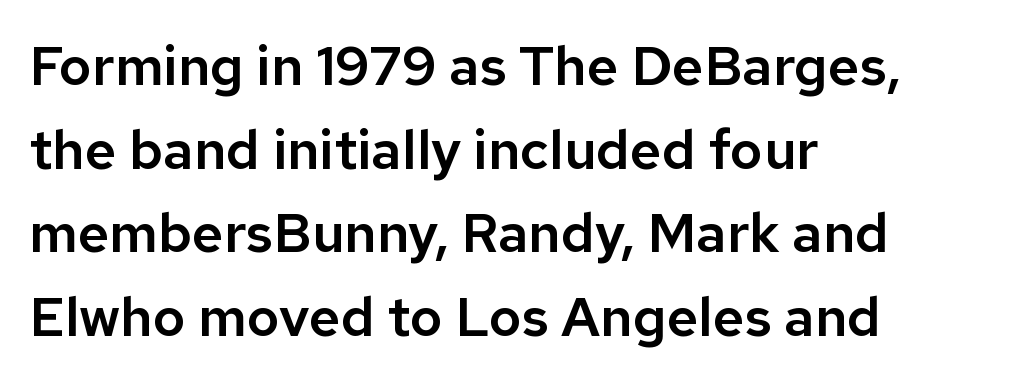
The passage shown is typeset with a sans-serif family. Typeset ragged right — the left edge is the straight one. The face used here is proportionally spaced, like ordinary book or web type. Italic? Not at all — the glyphs are vertical. Honestly, the letter spacing is just normal — you wouldn't notice it. The designer left line spacing at the default.
